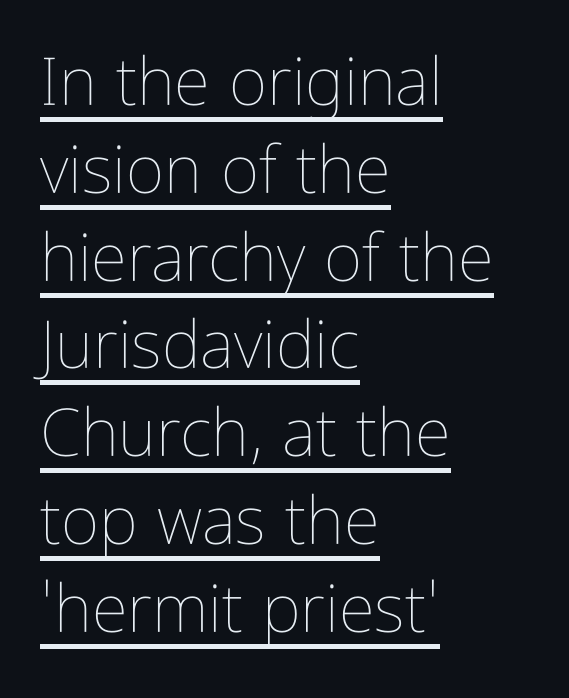
Leftover space on each line is placed entirely after the last word. Quick note: not italic, upright. The rendered words wear a rule along their underside. No chunkiness to these letters — they're not bold.
